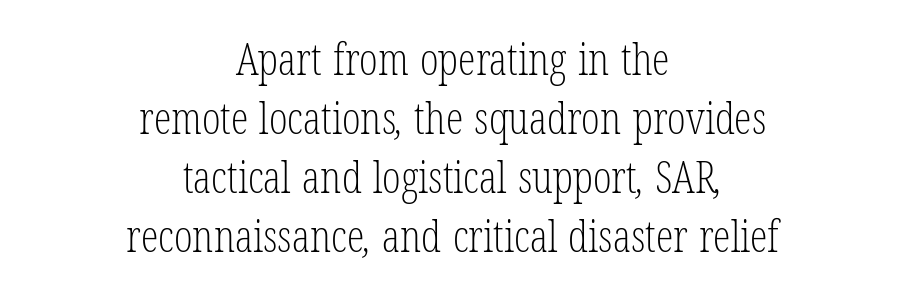
One glance says typical: line gaps are just what's usual. The face used here is proportionally spaced, like ordinary book or web type. This sample uses a serif face. Descenders are the only things crossing below the line. Which margin do the lines hug? Neither — every line sits in the middle.
